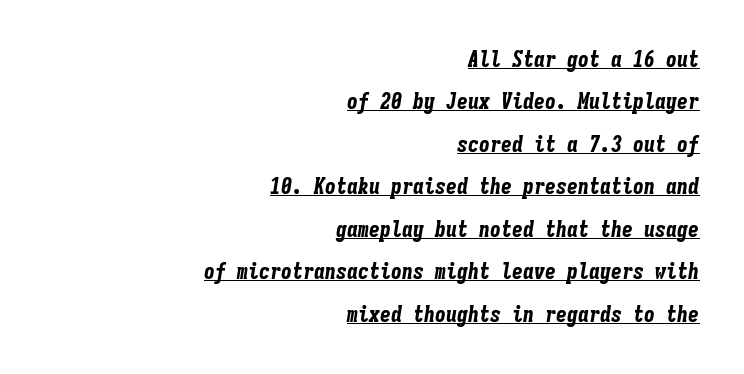
Q: Is the text bold? A: Yes.
Q: Is the text italic (slanted)? A: Yes, it leans right by about 9 degrees.
Q: Is the text underlined? A: Yes.
Q: How is the paragraph aligned? A: Right-aligned.
Q: Is the spacing between letters normal or unusually wide? A: Normal.
Q: Is the spacing between lines tight, normal or loose? A: Loose.
